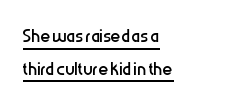
Q: Is the text bold? A: No.
Q: Is the text italic (slanted)? A: No, it is upright.
Q: Is the text underlined? A: Yes.
Q: How is the paragraph aligned? A: Left-aligned.
Q: Is the spacing between letters normal or unusually wide? A: Normal.
Q: Is the spacing between lines tight, normal or loose? A: Normal.
